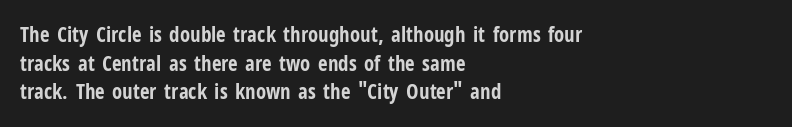
Notice how descenders clear the ascenders below comfortably — that's standard leading. Clear beneath every line of the passage. These lines are set flush left with a ragged right edge. The type sits square on the baseline with zero lean. Each word holds together tightly as a unit, with standard inter-letter gaps.
